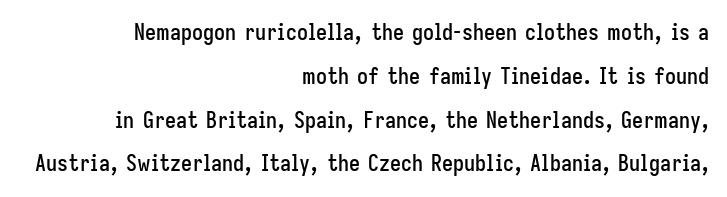
{"italic": "no", "underline": "no", "align": "right", "line_spacing": "loose", "line_spacing_ratio": 1.99, "letter_spacing": "normal", "letter_spacing_em": 0.0, "glyph_px": 22}
